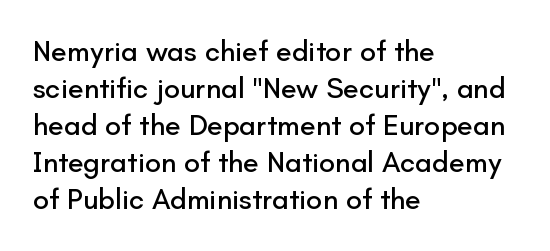
Q: Is the text italic (slanted)? A: No, it is upright.
Q: Is the typeface a serif or a sans-serif typeface? A: Sans-serif.
Q: Is the text underlined? A: No.
Q: How is the paragraph aligned? A: Left-aligned.
Q: Is the spacing between letters normal or unusually wide? A: Normal.
Q: Is the spacing between lines tight, normal or loose? A: Normal.
Q: Width (condensed, normal, or wide)? A: Normal.
Q: Stroke contrast? A: Low.
Q: x-height? A: Small.
Q: Monospaced? A: No.
